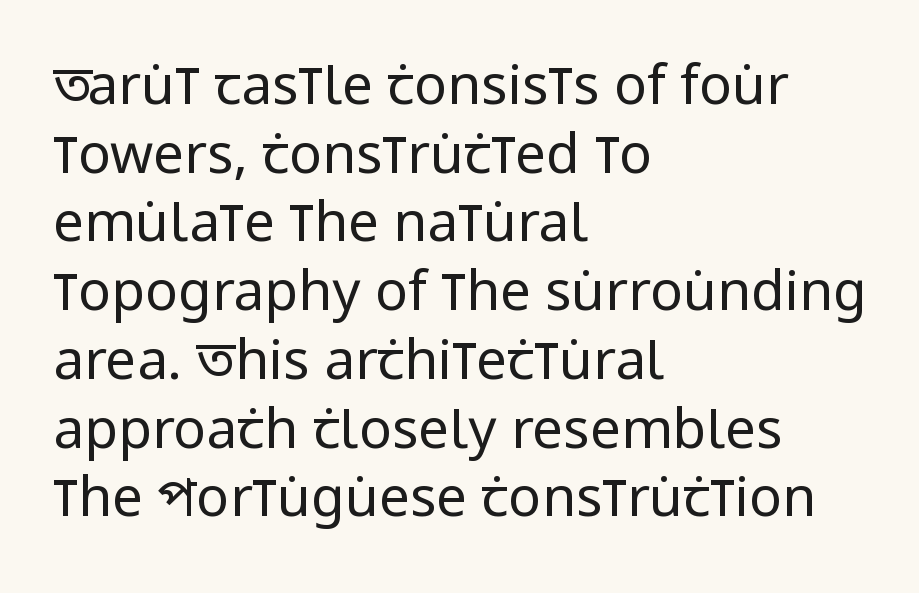
The letters look calm and open, with moderate or lighter stems. Rendered with straight, roman letterforms. Whoever set this chose a conventional vertical rhythm. Looks like regular typesetting: each glyph gets only the width it needs. Just letters on the line, the space beneath them empty. Does extra space separate the letters? No, they use regular spacing.
